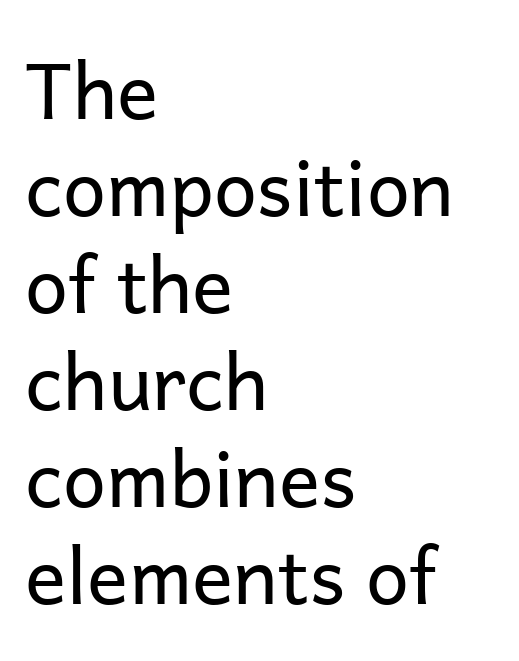
The image shows 77 px regular-weight sans-serif type, upright; set left-aligned, normal line spacing (1.26x), normal letter spacing, not underlined; low stroke contrast and a medium x-height.
